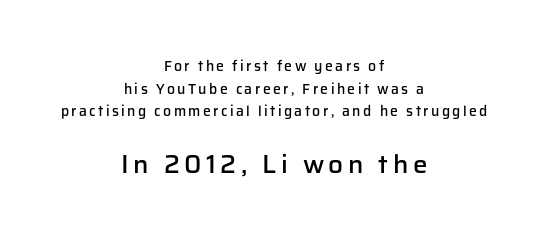
{"italic": "no", "bold": "semi", "underline": "no", "align": "center", "line_spacing": "normal", "line_spacing_ratio": 1.61, "larger_block": "second", "size_ratio": 1.86, "glyph_px": 26}
